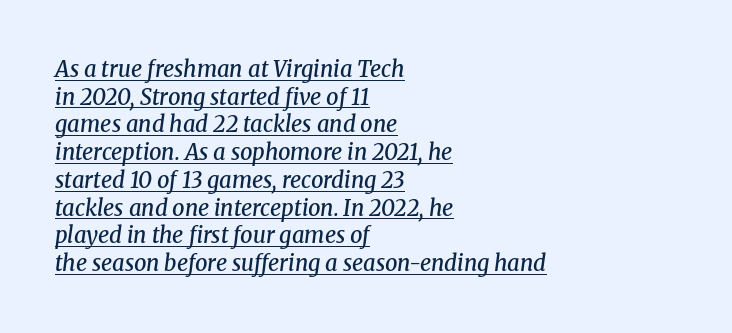
Q: Is the text bold? A: Semi-bold.
Q: Is the text italic (slanted)? A: Yes, it leans right by about 8 degrees.
Q: Is the text underlined? A: Yes.
Q: How is the paragraph aligned? A: Left-aligned.
Q: Is the spacing between letters normal or unusually wide? A: Normal.
Q: Is the spacing between lines tight, normal or loose? A: Normal.
